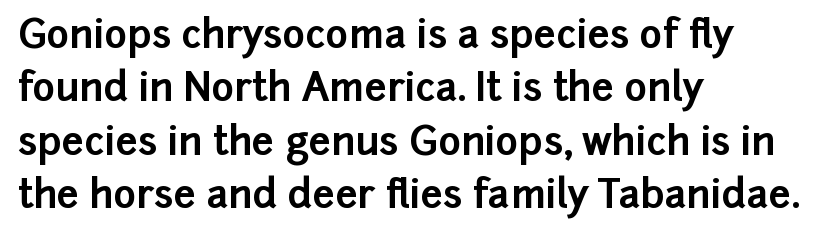
Q: Is the text bold? A: Yes.
Q: Is the text italic (slanted)? A: No, it is upright.
Q: Is the typeface a serif or a sans-serif typeface? A: Sans-serif.
Q: Is the text underlined? A: No.
Q: How is the paragraph aligned? A: Left-aligned.
Q: Is the spacing between letters normal or unusually wide? A: Normal.
Q: Is the spacing between lines tight, normal or loose? A: Normal.
Q: Width (condensed, normal, or wide)? A: Normal.
Q: Stroke contrast? A: Low.
Q: x-height? A: Medium.
Q: Monospaced? A: No.
